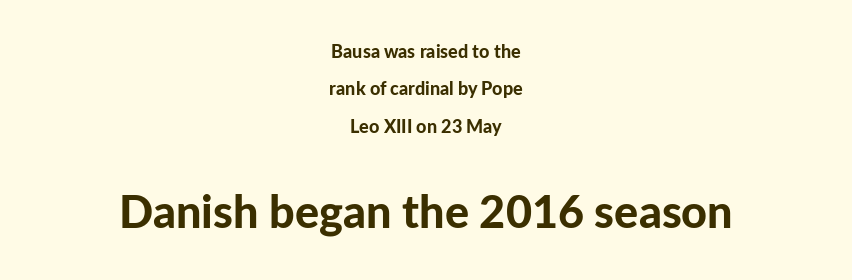
{"serif": "no", "italic": "no", "bold": "yes", "weight": "bold", "width": "normal", "stroke_contrast": "low", "x_height": "medium", "monospaced": "no", "underline": "no", "align": "center", "line_spacing": "loose", "line_spacing_ratio": 2.07, "letter_spacing": "normal", "letter_spacing_em": 0.0, "larger_block": "second", "size_ratio": 2.5, "glyph_px": 45}
